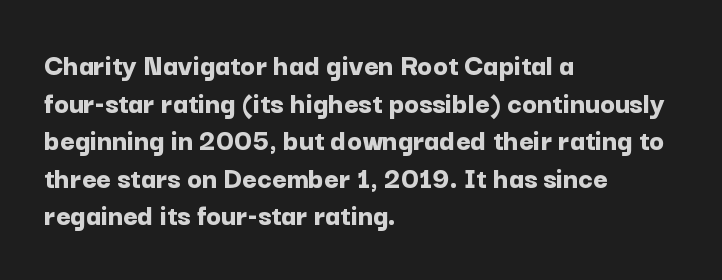
The rendering uses natural spacing where letterforms have individual widths. The lettering stays uniformly vertical, giving the passage a roman look. These lines stack with their left ends in a neat column. Letterform terminals end flat and unadorned throughout the passage. Pretty heavy lettering here — definitely bold. The string is rendered with underlining switched off.
